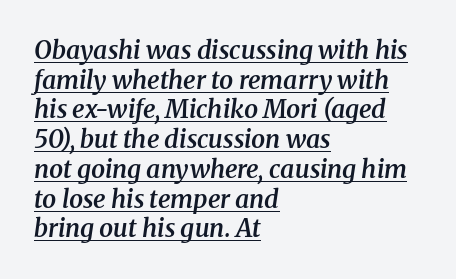
{"italic": "yes", "lean": "right", "slant_degrees": 8, "bold": "semi", "underline": "yes", "align": "left", "line_spacing_ratio": 1.19, "letter_spacing": "normal", "letter_spacing_em": 0.0, "glyph_px": 25}
